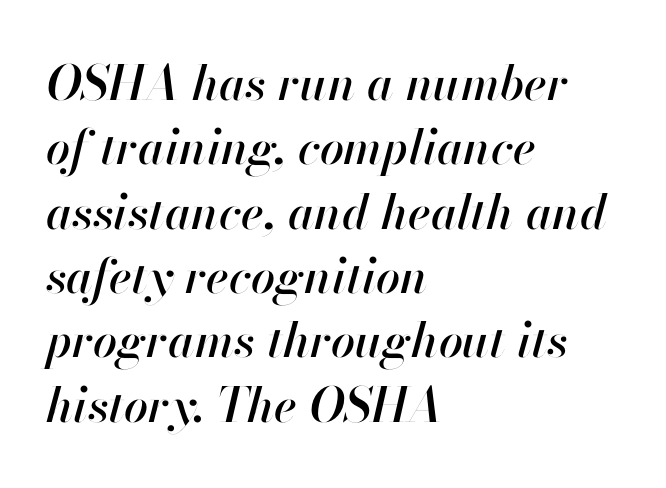
The image shows 48 px text type, italic (leaning right); set left-aligned, normal line spacing (1.34x), normal letter spacing, not underlined; high stroke contrast and a small x-height.
